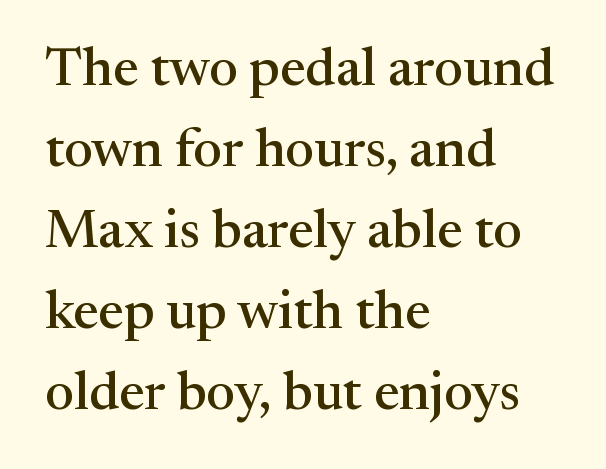
Q: Is the text italic (slanted)? A: No, it is upright.
Q: Is the typeface a serif or a sans-serif typeface? A: Serif.
Q: Is the text underlined? A: No.
Q: How is the paragraph aligned? A: Left-aligned.
Q: Is the spacing between letters normal or unusually wide? A: Normal.
Q: Is the spacing between lines tight, normal or loose? A: Normal.
Q: Width (condensed, normal, or wide)? A: Normal.
Q: Stroke contrast? A: Medium.
Q: x-height? A: Medium.
Q: Monospaced? A: No.
